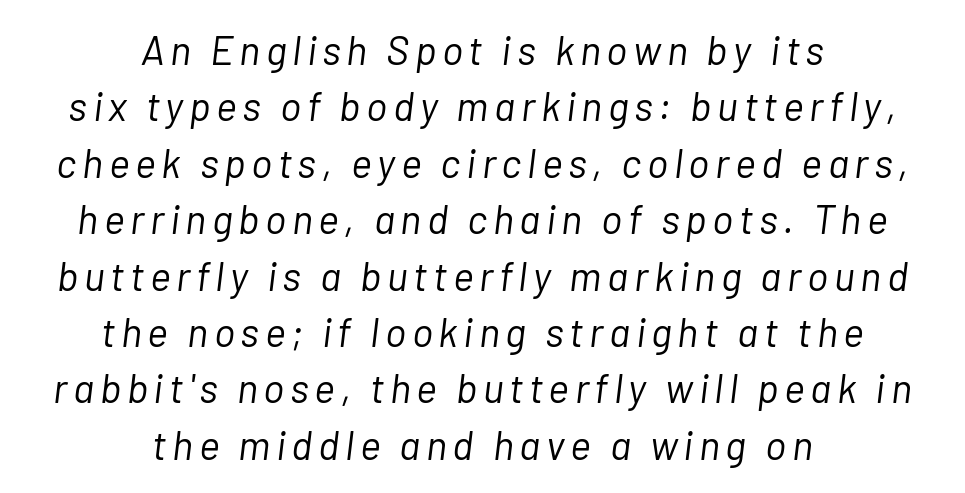
Q: Is the text bold? A: No.
Q: Is the text italic (slanted)? A: Yes, it leans right by about 7 degrees.
Q: Is the text underlined? A: No.
Q: How is the paragraph aligned? A: Centered.
Q: Is the spacing between lines tight, normal or loose? A: Normal.
Q: Width (condensed, normal, or wide)? A: Normal.
Q: Stroke contrast? A: Low.
Q: x-height? A: Medium.
Q: Monospaced? A: No.
